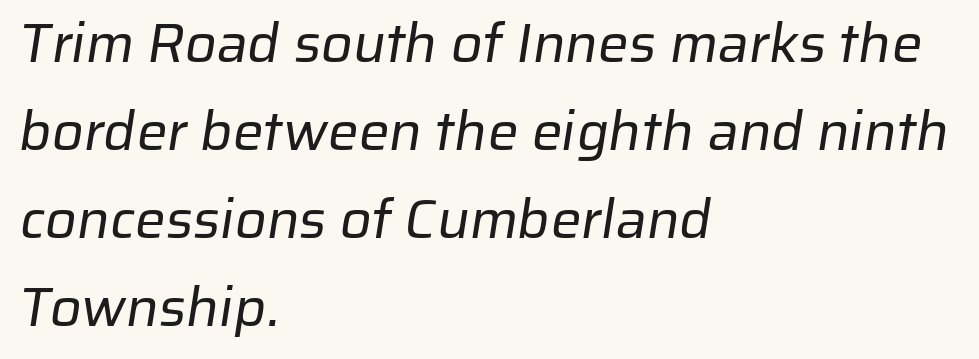
{"serif": "no", "bold": "no", "weight": "regular", "width": "normal", "stroke_contrast": "low", "x_height": "medium", "monospaced": "no", "underline": "no", "align": "left", "line_spacing": "normal", "line_spacing_ratio": 1.6, "letter_spacing": "normal", "letter_spacing_em": 0.0, "glyph_px": 55}
